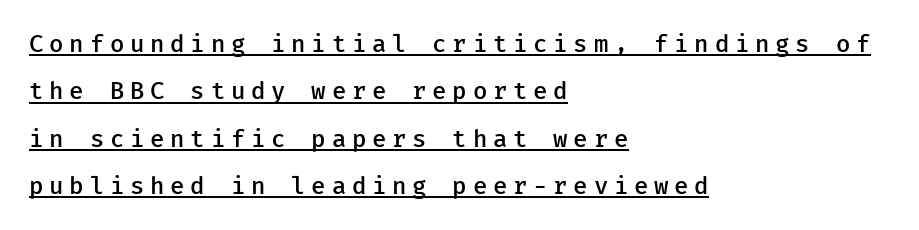
The image shows 24 px text type, upright; set left-aligned, loose line spacing (1.97x), unusually wide letter spacing (+0.24 em), underlined.
